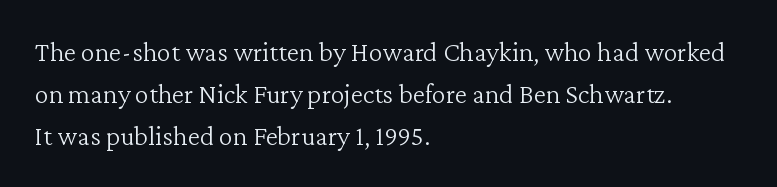
{"serif": "yes", "italic": "no", "bold": "no", "weight": "light", "width": "normal", "stroke_contrast": "low", "x_height": "medium", "monospaced": "no", "underline": "no", "align": "left", "line_spacing": "normal", "line_spacing_ratio": 1.5, "letter_spacing": "normal", "letter_spacing_em": 0.0, "glyph_px": 28}
